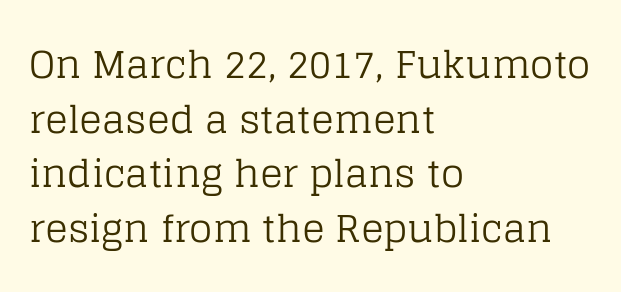
Caption: standard tracking, unaltered. The space directly below the letters is spotless. The passage shown is typeset with a serif family. The face used here is proportionally spaced, like ordinary book or web type. The designer left line spacing at the default. These lines stack with their left ends in a neat column.
